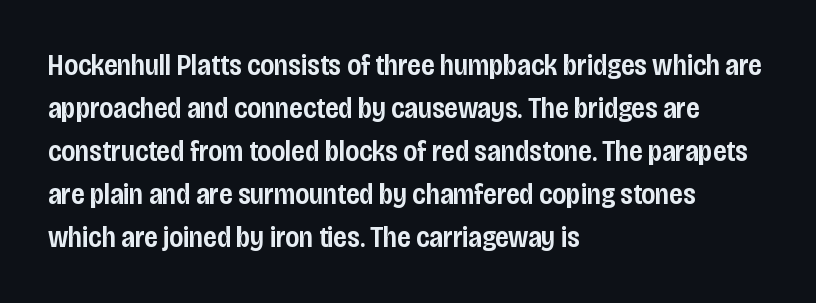
Reading down the column, the eye jumps a familiar distance to each next line. Slightly chunky letters — semibold, I'd say, not full bold. The letterforms sit shoulder to shoulder at normal distance. Underlining? Definitely not there. Check where the strokes stop: nothing finishes them off — pure sans. Character widths vary here, with narrow letters taking less room than wide ones.
